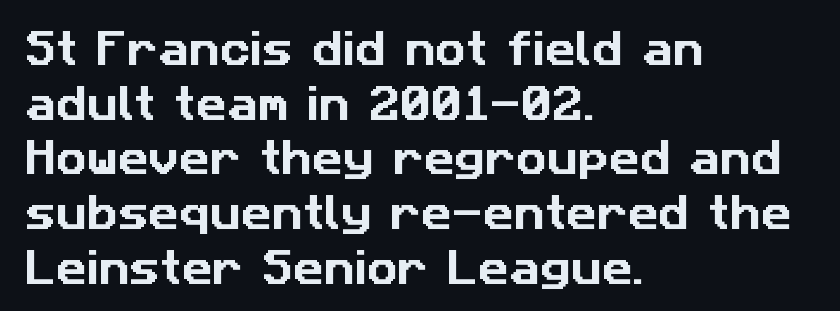
The image shows 38 px sans-serif type; set left-aligned, normal line spacing (1.44x), normal letter spacing, not underlined; low stroke contrast and a medium x-height.
